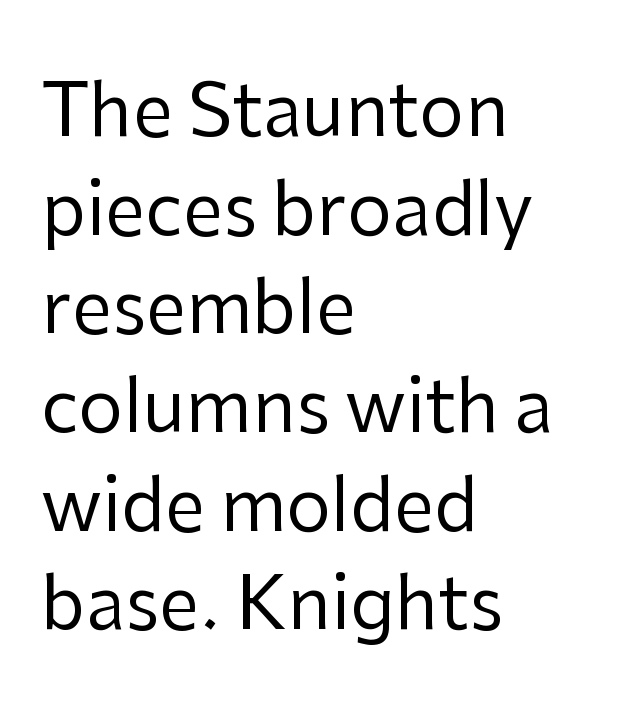
Grotesque or geometric, the face here clearly has no serifs. Here the designer chose a conventional face with non-uniform glyph widths. Letters rest on an invisible, unmarked baseline. Does the leading feel generous? No, just average.
